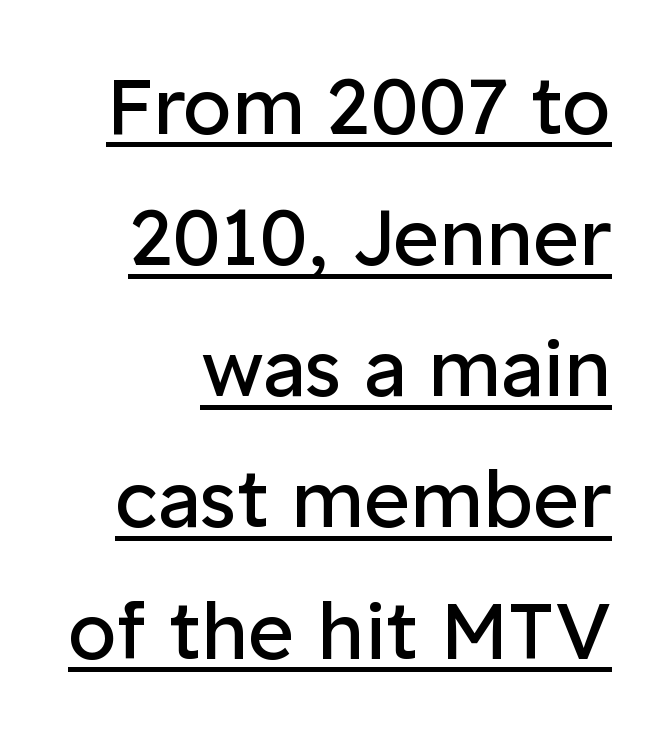
{"serif": "no", "italic": "no", "bold": "no", "weight": "regular", "width": "normal", "stroke_contrast": "low", "x_height": "medium", "monospaced": "no", "underline": "yes", "line_spacing": "normal", "line_spacing_ratio": 1.66, "letter_spacing": "normal", "letter_spacing_em": 0.0, "glyph_px": 79}
